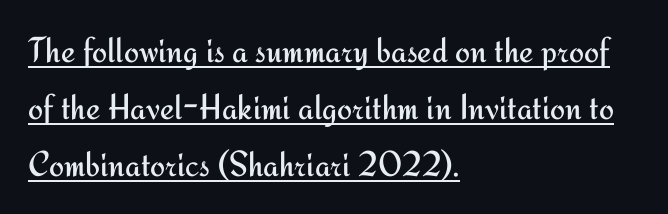
You can tell it's not italic because the verticals are truly vertical. In designer terms, the underline attribute is active on this setting. Each stroke keeps to a modest, everyday thickness or less. Regular leading. Nothing unusual about the tracking: characters are spaced as the font intends. Type style note: lacks serifs.
